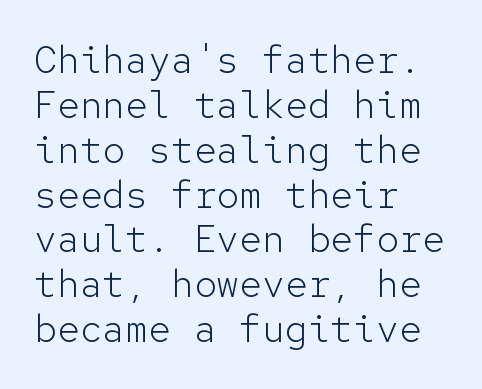
These glyphs show unthickened strokes, regular width or finer. Descenders hang freely into open space. Is the block centered? No — it sits flush against the left margin. The lettering stays uniformly vertical, giving the passage a roman look. Nothing sits at the stroke ends, so this counts as sans-serif.
